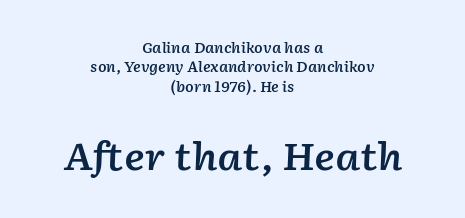
Neither beginnings nor endings align; midpoints do. The passage shown is not underscored anywhere. Slightly chunky letters — semibold, I'd say, not full bold. Size hierarchy here favors the trailing block over the leading one. Does the lettering tilt? It does — this is italic.
